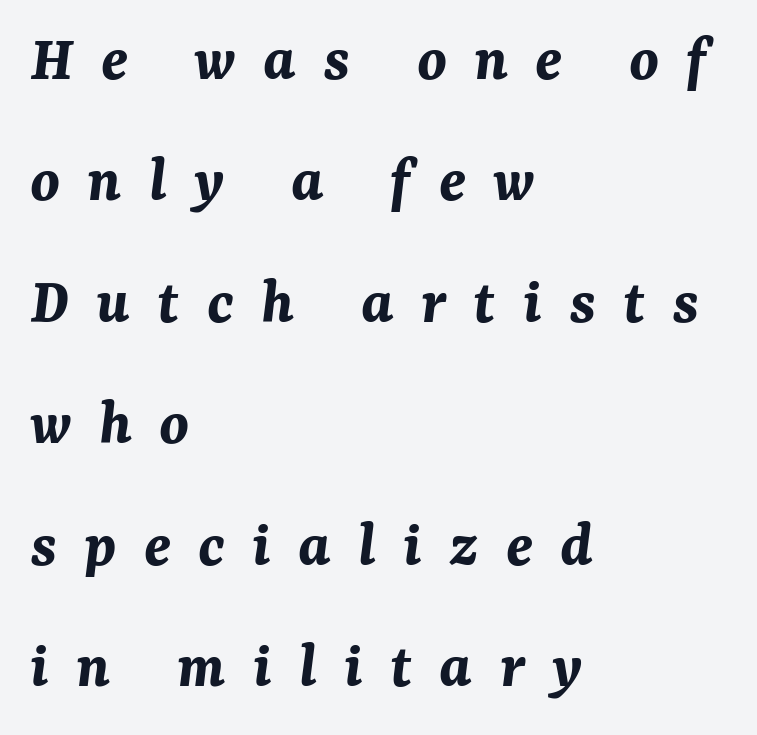
The image shows 66 px bold type, italic (leaning right); set left-aligned, line spacing 1.84x, unusually wide letter spacing (+0.41 em), not underlined; medium stroke contrast and a medium x-height.
